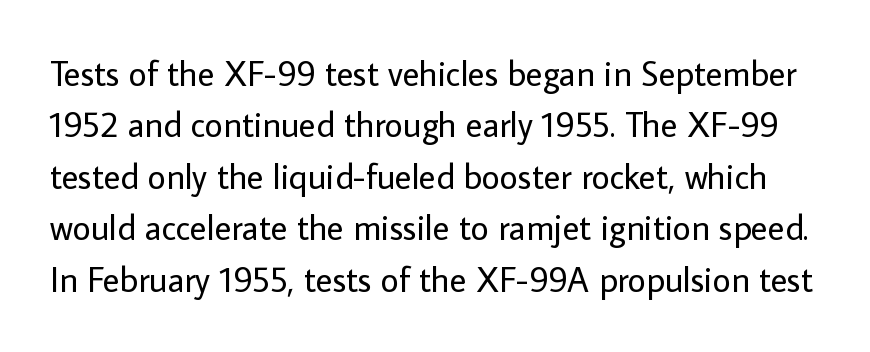
Q: Is the text bold? A: No.
Q: Is the text italic (slanted)? A: No, it is upright.
Q: Is the typeface a serif or a sans-serif typeface? A: Sans-serif.
Q: Is the text underlined? A: No.
Q: Is the spacing between letters normal or unusually wide? A: Normal.
Q: Is the spacing between lines tight, normal or loose? A: Normal.
Q: Width (condensed, normal, or wide)? A: Normal.
Q: Stroke contrast? A: Low.
Q: x-height? A: Medium.
Q: Monospaced? A: No.
